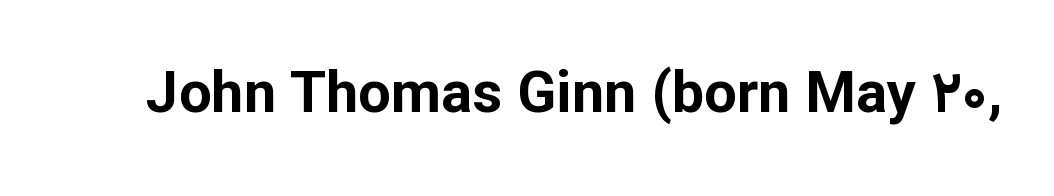
{"serif": "no", "italic": "no", "bold": "yes", "weight": "bold", "width": "normal", "stroke_contrast": "low", "x_height": "medium", "monospaced": "no", "underline": "no", "letter_spacing": "normal", "letter_spacing_em": 0.0, "glyph_px": 58}
